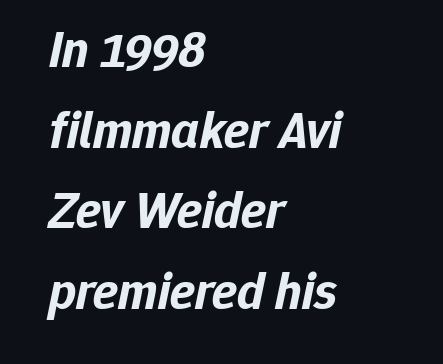
The image shows 52 px bold type, italic (leaning right); set left-aligned, normal line spacing (1.55x), normal letter spacing, not underlined; low stroke contrast and a medium x-height.
